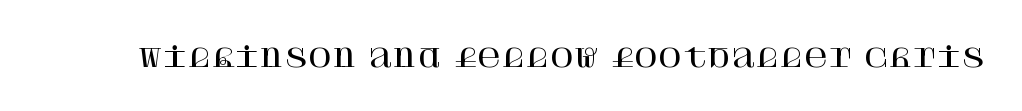
The image shows 26 px text type, upright; set normal letter spacing, not underlined.
